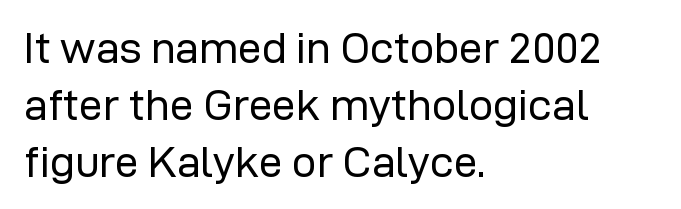
You could not count columns in this text — the font is proportionally spaced. The type sits square on the baseline with zero lean. Decoration check: the copy has no underline. One-word summary of the alignment: left. Does the type have serifs? No, each stem ends abruptly. The font sits on the lighter half of the weight spectrum, regular included.
